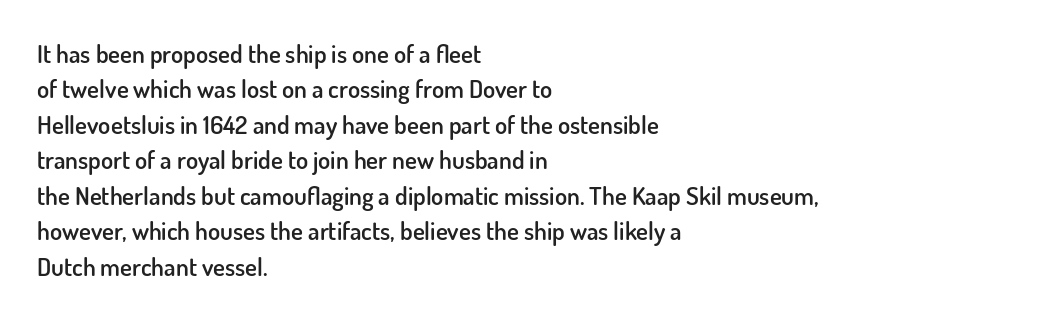
Q: Is the text bold? A: Semi-bold.
Q: Is the text italic (slanted)? A: No, it is upright.
Q: Is the text underlined? A: No.
Q: How is the paragraph aligned? A: Left-aligned.
Q: Is the spacing between letters normal or unusually wide? A: Normal.
Q: Is the spacing between lines tight, normal or loose? A: Normal.
